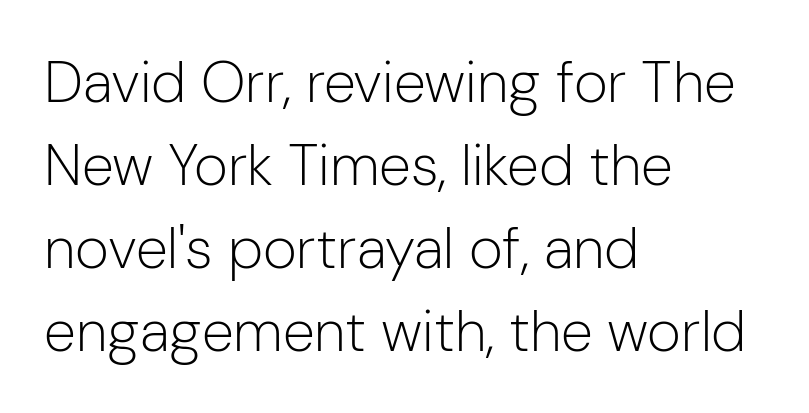
{"serif": "no", "italic": "no", "bold": "no", "weight": "light", "width": "normal", "stroke_contrast": "low", "x_height": "medium", "monospaced": "no", "underline": "no", "align": "left", "line_spacing": "normal", "line_spacing_ratio": 1.43, "letter_spacing": "normal", "letter_spacing_em": 0.0, "glyph_px": 58}
